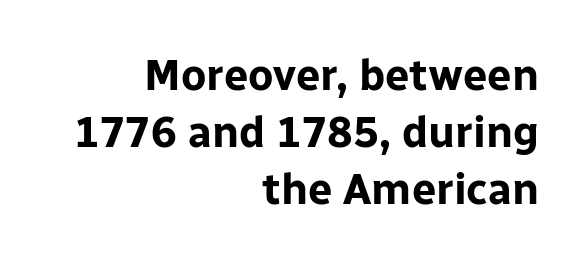
Does the weight exceed regular? Yes, all the way to bold. The gap between lines stays unmarked. Nobody touched the tracking dial on this one. Reading down the block, your eye finds every line finishing at a fixed right position.
